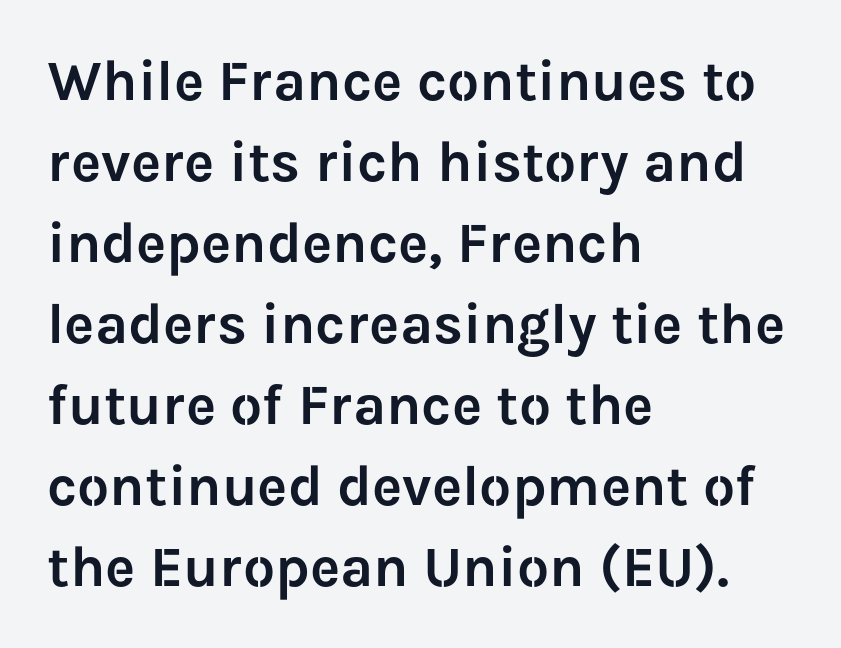
The image shows 57 px sans-serif type, upright; set left-aligned, normal line spacing (1.42x), normal letter spacing, not underlined; low stroke contrast and a medium x-height.
